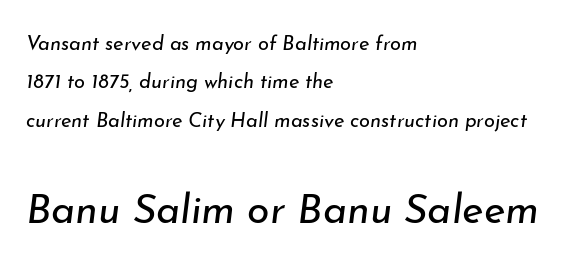
The later block is typeset at a bigger size than the earlier block. Compared with ordinary roman type, these characters are visibly tilted. The space directly below the letters is spotless. These glyphs show unthickened strokes, regular width or finer.
